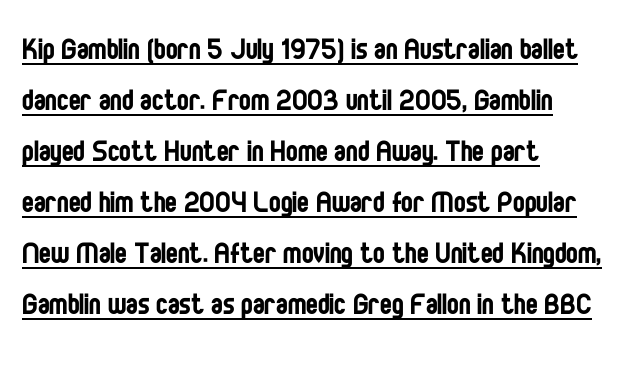
Q: Is the text bold? A: No.
Q: Is the text italic (slanted)? A: No, it is upright.
Q: Is the typeface a serif or a sans-serif typeface? A: Sans-serif.
Q: Is the text underlined? A: Yes.
Q: How is the paragraph aligned? A: Left-aligned.
Q: Is the spacing between letters normal or unusually wide? A: Normal.
Q: Is the spacing between lines tight, normal or loose? A: Normal.
Q: Width (condensed, normal, or wide)? A: Condensed.
Q: Stroke contrast? A: Low.
Q: x-height? A: Large.
Q: Monospaced? A: No.
